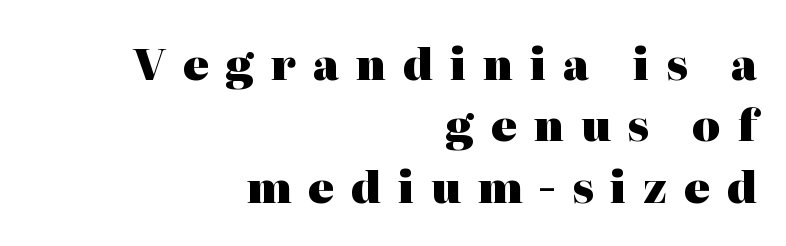
Q: Is the text bold? A: Yes.
Q: Is the text italic (slanted)? A: No, it is upright.
Q: Is the typeface a serif or a sans-serif typeface? A: Serif.
Q: Is the text underlined? A: No.
Q: How is the paragraph aligned? A: Right-aligned.
Q: Is the spacing between letters normal or unusually wide? A: Unusually wide.
Q: Is the spacing between lines tight, normal or loose? A: Normal.
Q: Width (condensed, normal, or wide)? A: Normal.
Q: Stroke contrast? A: High.
Q: x-height? A: Medium.
Q: Monospaced? A: No.
